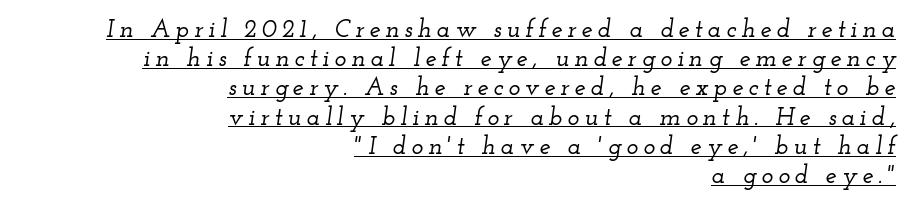
Q: Is the text italic (slanted)? A: Yes, it leans right by about 12 degrees.
Q: Is the text underlined? A: Yes.
Q: How is the paragraph aligned? A: Right-aligned.
Q: Is the spacing between letters normal or unusually wide? A: Unusually wide.
